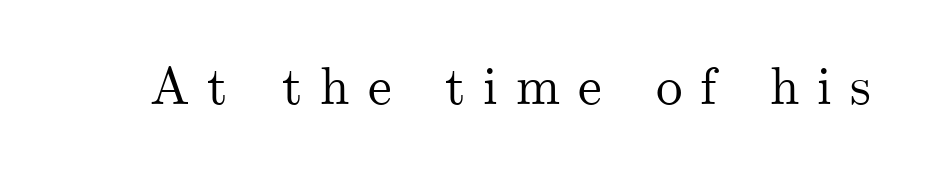
{"serif": "yes", "italic": "no", "width": "normal", "stroke_contrast": "medium", "x_height": "small", "monospaced": "no", "underline": "no", "letter_spacing": "wide", "letter_spacing_em": 0.34, "glyph_px": 53}
